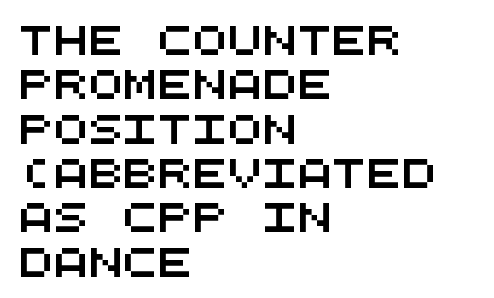
The image shows 29 px wide sans-serif type, monospaced; set left-aligned, normal line spacing (1.53x), normal letter spacing, not underlined; medium stroke contrast and a large x-height.
